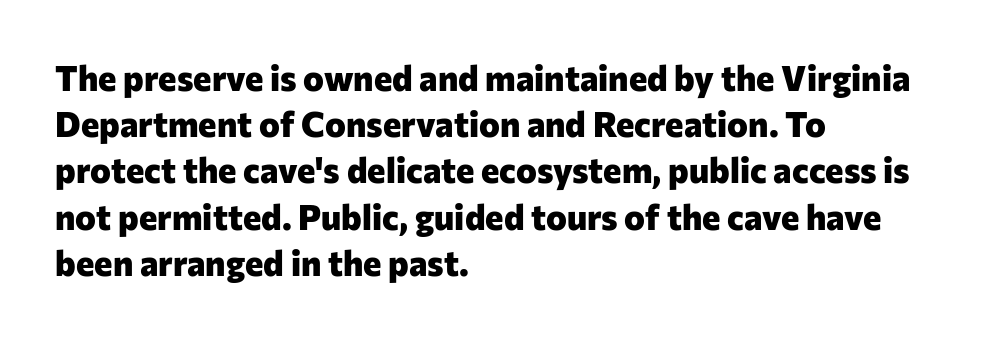
{"serif": "no", "italic": "no", "bold": "yes", "weight": "heavy", "width": "normal", "stroke_contrast": "low", "x_height": "medium", "monospaced": "no", "underline": "no", "align": "left", "line_spacing": "normal", "line_spacing_ratio": 1.32, "letter_spacing": "normal", "letter_spacing_em": 0.0, "glyph_px": 35}
